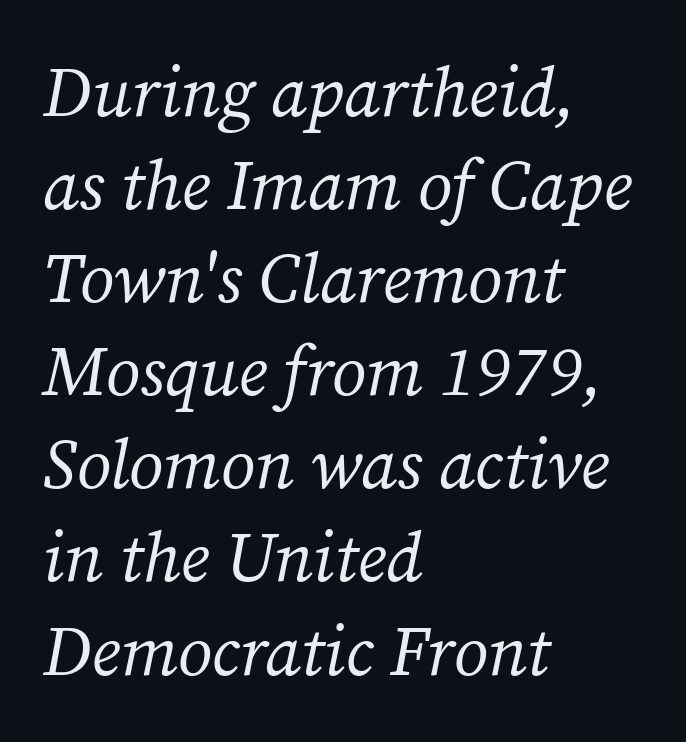
{"serif": "yes", "italic": "yes", "lean": "right", "slant_degrees": 12, "bold": "no", "weight": "regular", "width": "normal", "stroke_contrast": "medium", "x_height": "medium", "monospaced": "no", "underline": "no", "align": "left", "line_spacing": "normal", "line_spacing_ratio": 1.33, "letter_spacing": "normal", "letter_spacing_em": 0.0, "glyph_px": 70}
